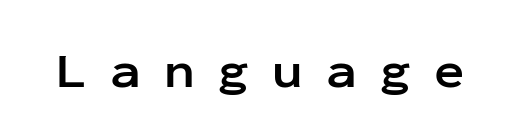
The image shows 51 px semibold sans-serif type, upright, monospaced; set unusually wide letter spacing (+0.46 em), not underlined; low stroke contrast and a medium x-height.
